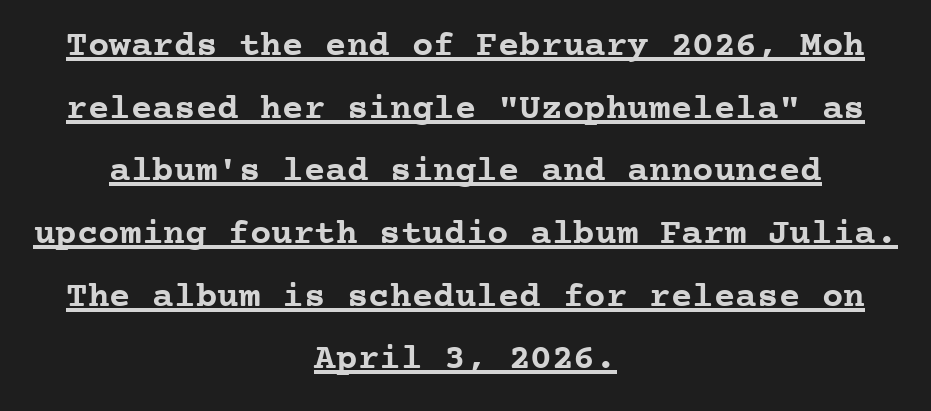
Q: Is the text bold? A: Yes.
Q: Is the text italic (slanted)? A: No, it is upright.
Q: Is the typeface a serif or a sans-serif typeface? A: Serif.
Q: Is the text underlined? A: Yes.
Q: How is the paragraph aligned? A: Centered.
Q: Is the spacing between letters normal or unusually wide? A: Normal.
Q: Width (condensed, normal, or wide)? A: Normal.
Q: Stroke contrast? A: Low.
Q: x-height? A: Medium.
Q: Monospaced? A: Yes.
